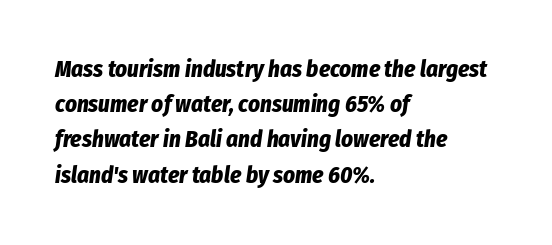
Rule under the text: the space is simply empty. Baseline-to-baseline distance is the conventional proportion of letter height. The font is running at its bold setting. Is the block centered? No — it sits flush against the left margin. Rendered with sloped, italic letterforms. The line texture is even and compact thanks to regular tracking.
